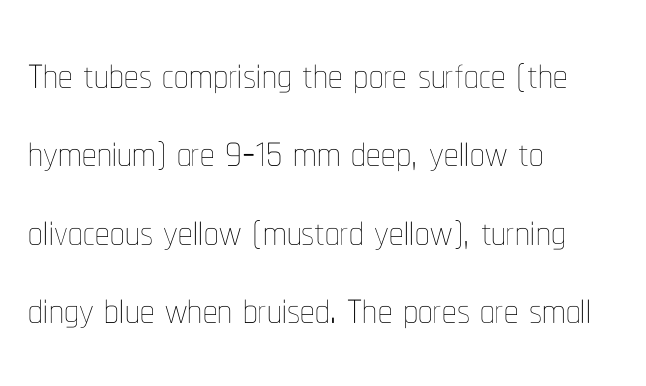
Do the letters lean? They stand straight. On a weight scale, this lands at 450 or below. Students, observe: this is what conventionally led text looks like. Line starts are locked; line ends wander.
